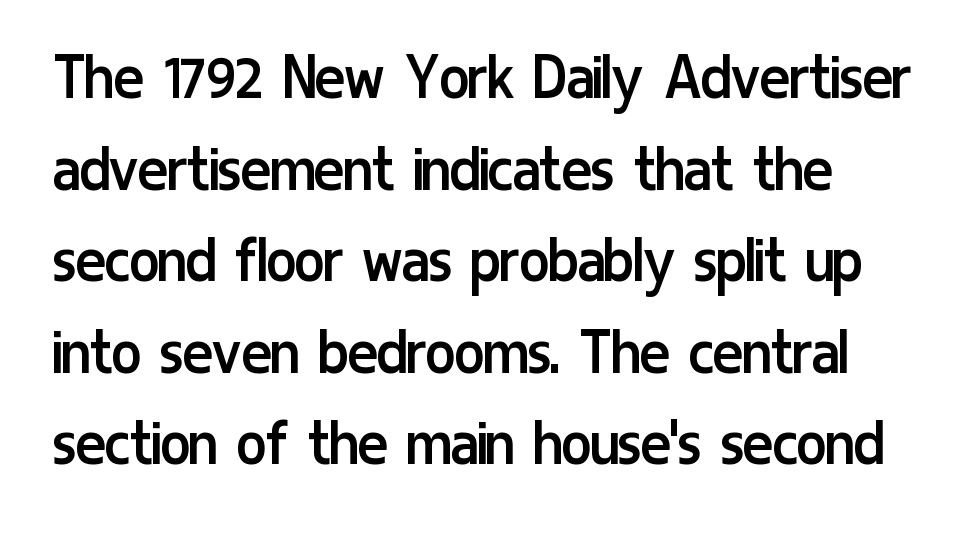
The image shows 71 px regular-weight, condensed sans-serif type, upright; set normal line spacing (1.29x), normal letter spacing, not underlined; low stroke contrast and a medium x-height.
